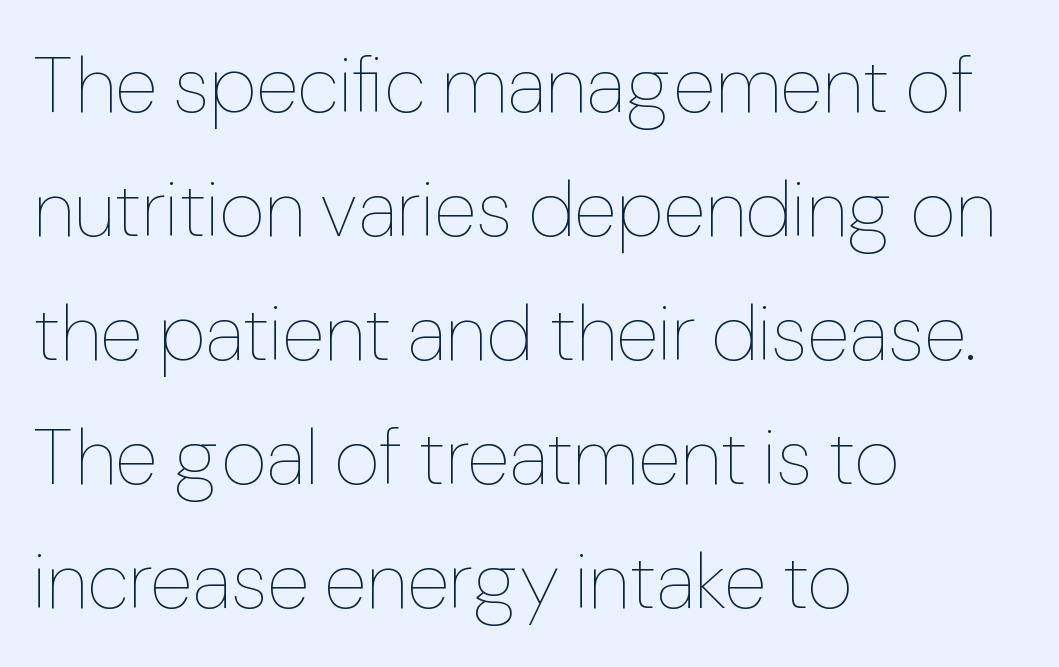
Q: Is the text bold? A: No.
Q: Is the text italic (slanted)? A: No, it is upright.
Q: Is the text underlined? A: No.
Q: How is the paragraph aligned? A: Left-aligned.
Q: Is the spacing between letters normal or unusually wide? A: Normal.
Q: Is the spacing between lines tight, normal or loose? A: Normal.
Q: Width (condensed, normal, or wide)? A: Normal.
Q: Stroke contrast? A: Low.
Q: x-height? A: Medium.
Q: Monospaced? A: No.
